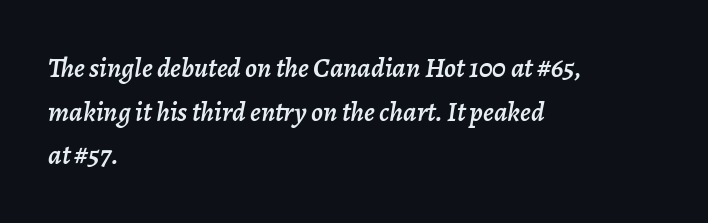
Q: Is the text italic (slanted)? A: Yes, it leans right by about 7 degrees.
Q: Is the text underlined? A: No.
Q: How is the paragraph aligned? A: Left-aligned.
Q: Is the spacing between letters normal or unusually wide? A: Normal.
Q: Is the spacing between lines tight, normal or loose? A: Normal.
Q: Width (condensed, normal, or wide)? A: Normal.
Q: Stroke contrast? A: Low.
Q: x-height? A: Medium.
Q: Monospaced? A: No.
